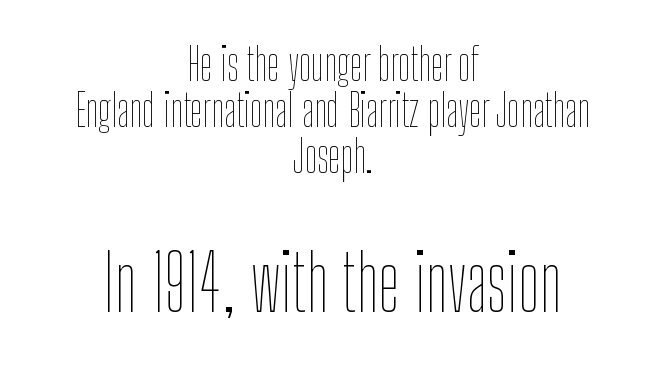
Q: Is the text bold? A: No.
Q: Is the text italic (slanted)? A: No, it is upright.
Q: Is the text underlined? A: No.
Q: How is the paragraph aligned? A: Centered.
Q: Is the spacing between letters normal or unusually wide? A: Normal.
Q: Is the spacing between lines tight, normal or loose? A: Tight.
Q: Which block of text is set in a larger size, the first (top) or the second (bottom)? A: The second (bottom) one.
Q: Width (condensed, normal, or wide)? A: Condensed.
Q: Stroke contrast? A: Low.
Q: x-height? A: Medium.
Q: Monospaced? A: No.
